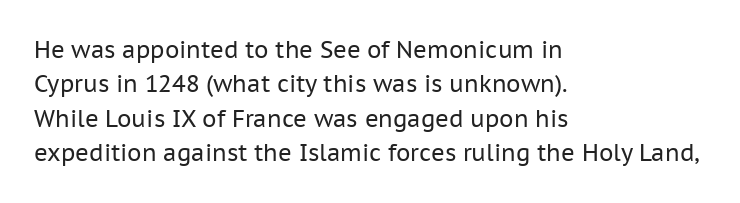
{"italic": "no", "bold": "no", "underline": "no", "align": "left", "line_spacing": "normal", "line_spacing_ratio": 1.5, "letter_spacing": "normal", "letter_spacing_em": 0.0, "glyph_px": 23}
